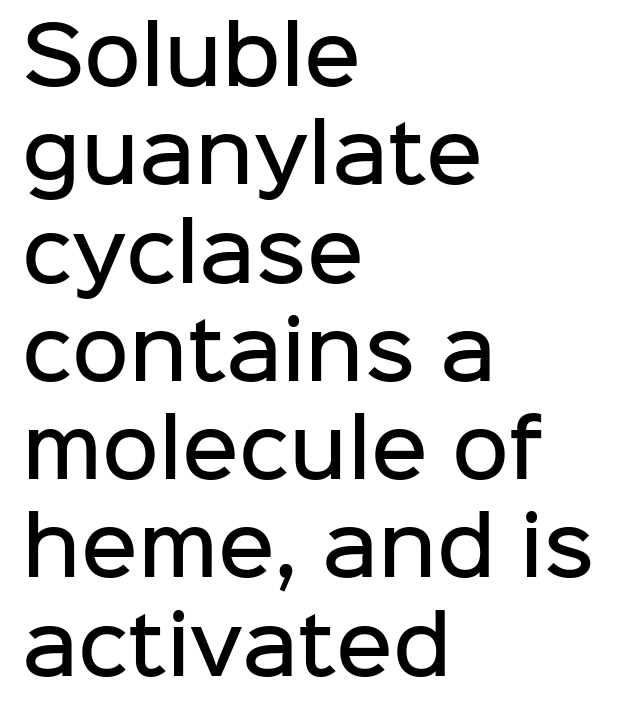
Q: Is the text bold? A: Semi-bold.
Q: Is the text italic (slanted)? A: No, it is upright.
Q: Is the typeface a serif or a sans-serif typeface? A: Sans-serif.
Q: Is the text underlined? A: No.
Q: How is the paragraph aligned? A: Left-aligned.
Q: Is the spacing between letters normal or unusually wide? A: Normal.
Q: Is the spacing between lines tight, normal or loose? A: Normal.
Q: Width (condensed, normal, or wide)? A: Normal.
Q: Stroke contrast? A: Low.
Q: x-height? A: Medium.
Q: Monospaced? A: No.
